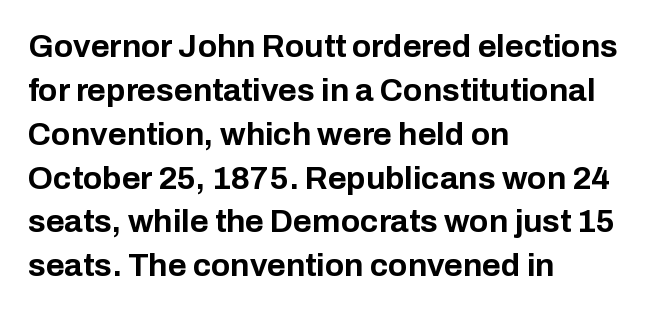
The image shows 32 px bold sans-serif type, upright; set left-aligned, normal line spacing (1.37x), normal letter spacing, not underlined; low stroke contrast and a medium x-height.
